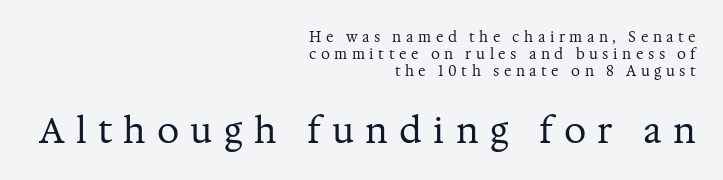
The image shows 35 px regular-weight serif type, upright; set right-aligned, line spacing 1.23x, unusually wide letter spacing (+0.32 em), not underlined; the second (bottom) block is 2.5x larger; medium stroke contrast and a medium x-height.
